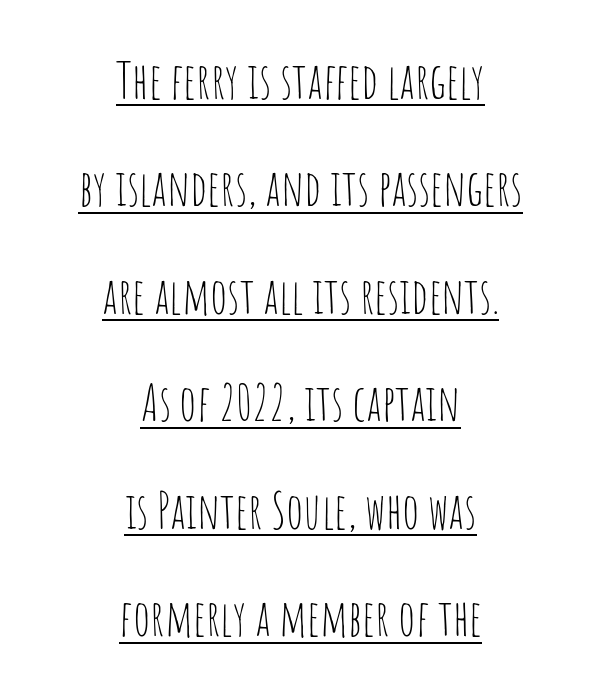
{"serif": "no", "italic": "no", "bold": "no", "weight": "thin", "width": "condensed", "stroke_contrast": "low", "x_height": "large", "monospaced": "no", "underline": "yes", "align": "center", "line_spacing": "loose", "line_spacing_ratio": 2.15, "letter_spacing": "normal", "letter_spacing_em": 0.0, "glyph_px": 50}
